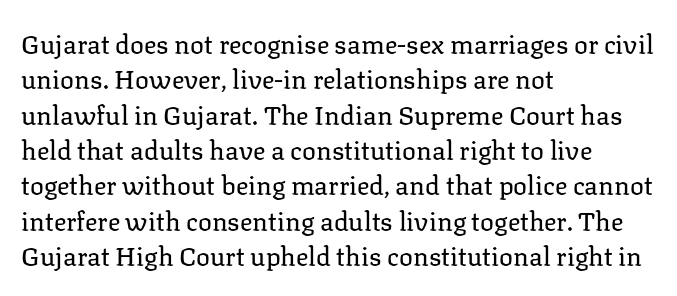
{"italic": "no", "bold": "no", "underline": "no", "align": "left", "line_spacing": "normal", "line_spacing_ratio": 1.36, "letter_spacing": "normal", "letter_spacing_em": 0.0, "glyph_px": 26}
